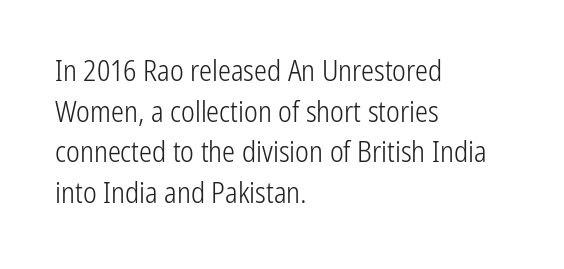
The image shows 29 px light, condensed sans-serif type, upright; set left-aligned, normal line spacing (1.4x), normal letter spacing, not underlined; low stroke contrast and a medium x-height.
